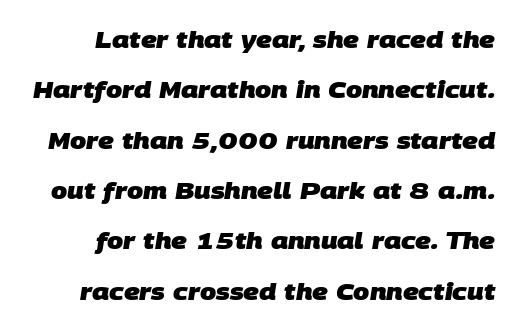
This block would shrink considerably if given ordinary leading; it's expanded now. Weight check: bold — yes, fully. The area under the type is left untouched. Default kerning and tracking; the words read as compact shapes.
